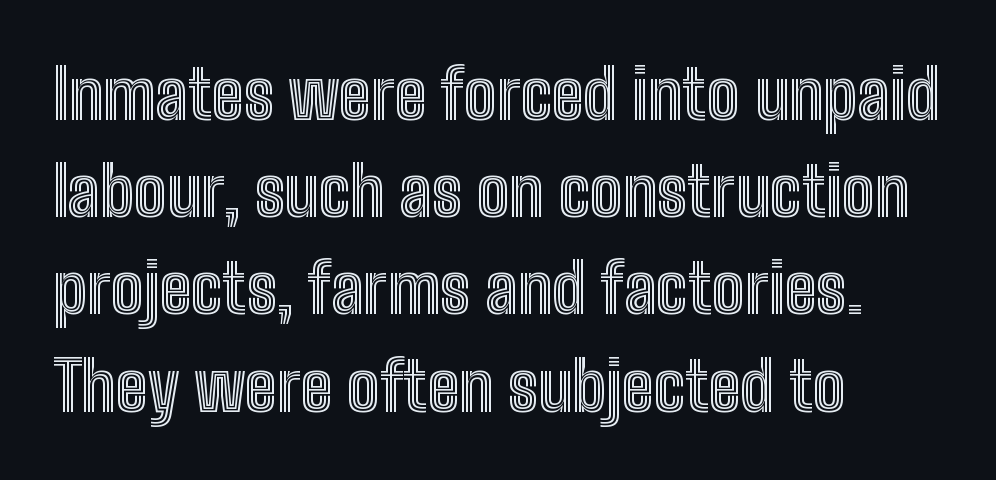
Q: Is the text italic (slanted)? A: No, it is upright.
Q: Is the text underlined? A: No.
Q: How is the paragraph aligned? A: Left-aligned.
Q: Is the spacing between letters normal or unusually wide? A: Normal.
Q: Is the spacing between lines tight, normal or loose? A: Normal.
Q: Width (condensed, normal, or wide)? A: Condensed.
Q: x-height? A: Medium.
Q: Monospaced? A: No.
